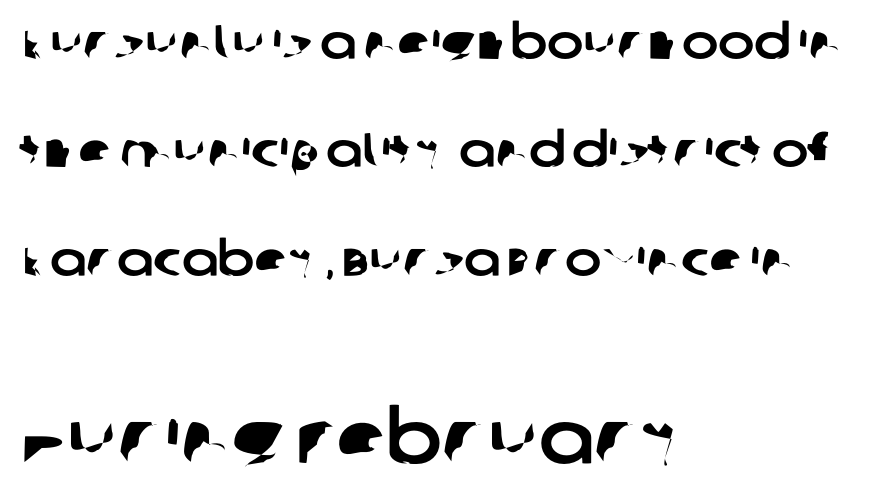
Here the second block reads like a headline and the first like body copy. Think of a printed novel: that variable character pitch is what you see here. Does the type have serifs? No, each stem ends abruptly. Lines of text with bare space underneath.
